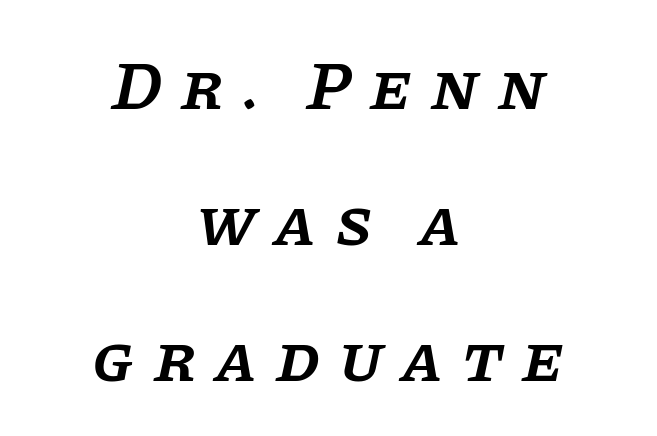
{"serif": "yes", "italic": "yes", "lean": "right", "slant_degrees": 11, "bold": "semi", "weight": "semibold", "width": "normal", "stroke_contrast": "low", "x_height": "large", "monospaced": "no", "underline": "no", "align": "center", "line_spacing": "loose", "line_spacing_ratio": 2.0, "letter_spacing": "wide", "letter_spacing_em": 0.28, "glyph_px": 68}
